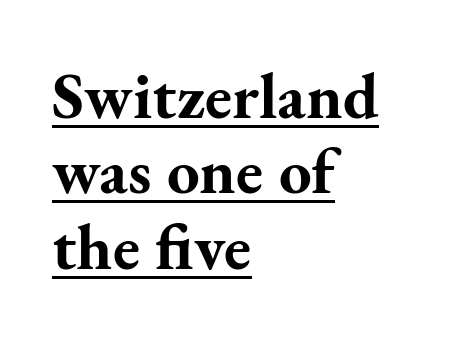
Q: Is the text bold? A: Yes.
Q: Is the text italic (slanted)? A: No, it is upright.
Q: Is the typeface a serif or a sans-serif typeface? A: Serif.
Q: Is the text underlined? A: Yes.
Q: How is the paragraph aligned? A: Left-aligned.
Q: Is the spacing between letters normal or unusually wide? A: Normal.
Q: Width (condensed, normal, or wide)? A: Normal.
Q: Stroke contrast? A: Medium.
Q: x-height? A: Small.
Q: Monospaced? A: No.
